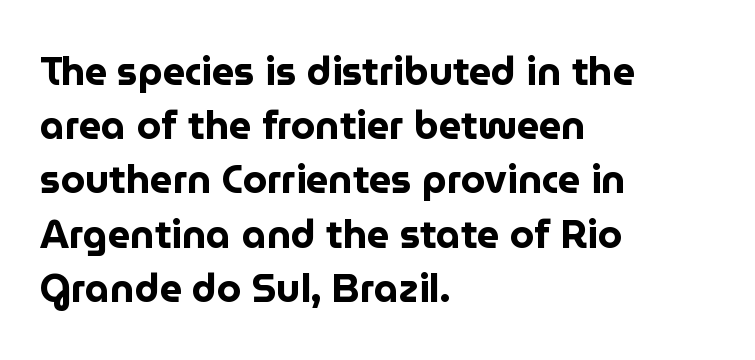
{"serif": "no", "italic": "no", "bold": "yes", "weight": "bold", "width": "normal", "stroke_contrast": "low", "x_height": "medium", "monospaced": "no", "underline": "no", "align": "left", "line_spacing": "normal", "line_spacing_ratio": 1.39, "letter_spacing": "normal", "letter_spacing_em": 0.0, "glyph_px": 39}
